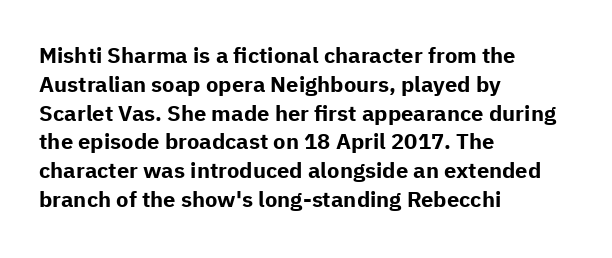
{"italic": "no", "bold": "yes", "underline": "no", "align": "left", "line_spacing": "normal", "line_spacing_ratio": 1.31, "letter_spacing": "normal", "letter_spacing_em": 0.0, "glyph_px": 22}
